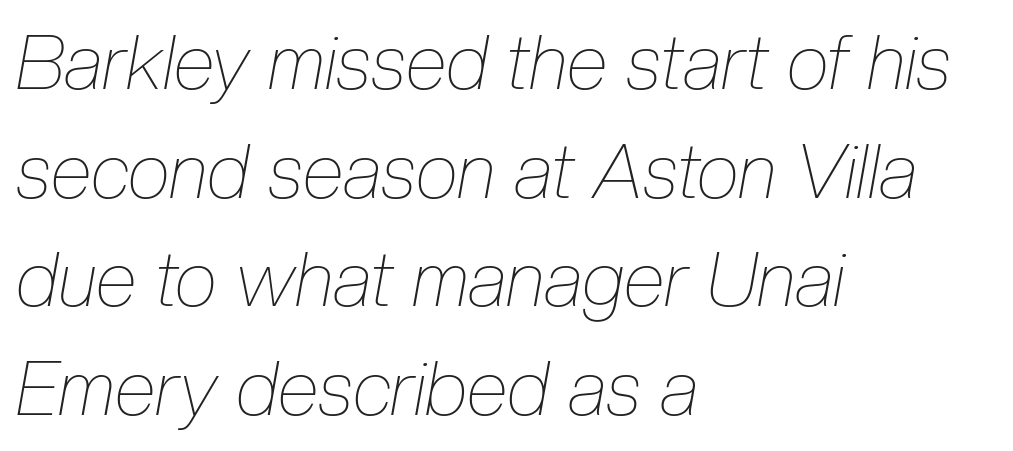
The image shows 76 px thin, condensed type, italic (leaning right); set left-aligned, normal line spacing (1.43x), normal letter spacing, not underlined; low stroke contrast and a medium x-height.
